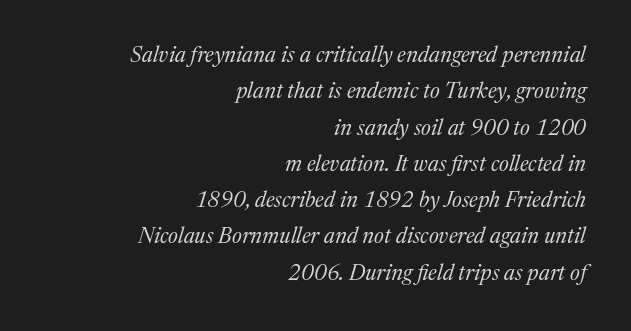
{"italic": "yes", "lean": "right", "slant_degrees": 17, "bold": "no", "underline": "no", "align": "right", "line_spacing": "normal", "line_spacing_ratio": 1.65, "letter_spacing": "normal", "letter_spacing_em": 0.0, "glyph_px": 22}
